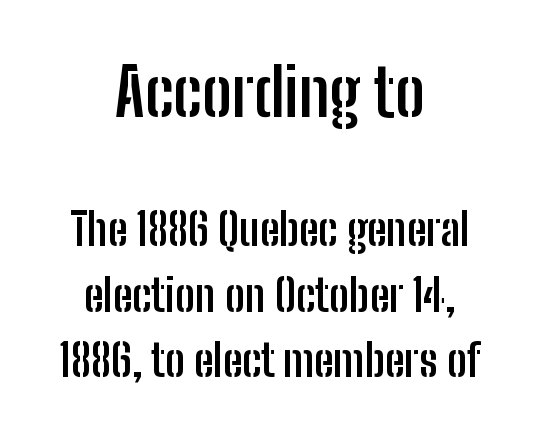
Q: Is the text bold? A: Yes.
Q: Is the text italic (slanted)? A: No, it is upright.
Q: Is the typeface a serif or a sans-serif typeface? A: Sans-serif.
Q: Is the text underlined? A: No.
Q: How is the paragraph aligned? A: Centered.
Q: Is the spacing between letters normal or unusually wide? A: Normal.
Q: Is the spacing between lines tight, normal or loose? A: Normal.
Q: Which block of text is set in a larger size, the first (top) or the second (bottom)? A: The first (top) one.
Q: Width (condensed, normal, or wide)? A: Condensed.
Q: Stroke contrast? A: Low.
Q: x-height? A: Medium.
Q: Monospaced? A: No.
